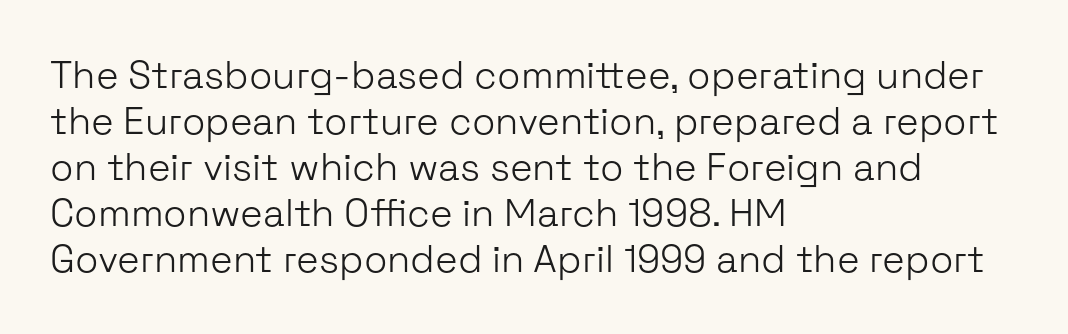
Spacing between characters is what you'd get straight out of the box. A typesetter would label this face a sans. Is this a fixed-width face? No — the glyphs have proportional, varying widths. Nothing heavy about these letters — not bold at all.
